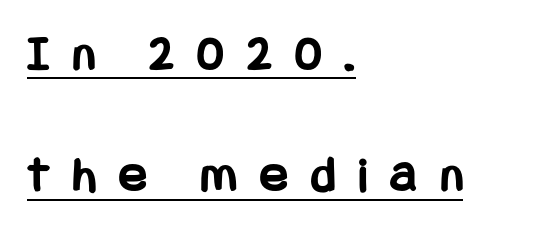
The image shows 52 px bold, condensed sans-serif type, upright; set left-aligned, loose line spacing (2.33x), unusually wide letter spacing (+0.45 em), underlined; low stroke contrast and a large x-height.
